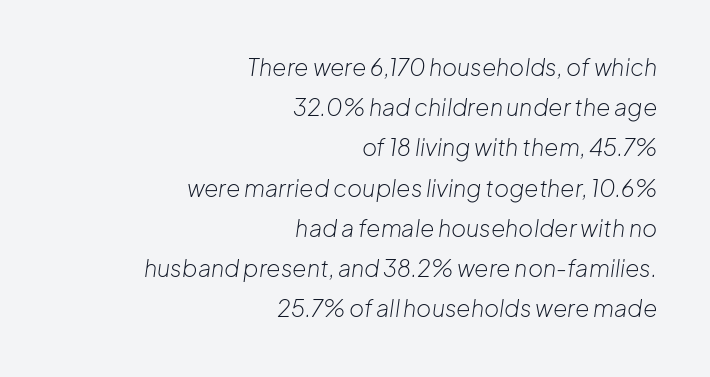
The image shows 23 px text type, italic (leaning right); set right-aligned, line spacing 1.75x, normal letter spacing, not underlined.
